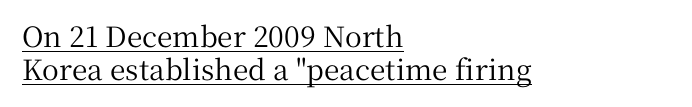
These lines are composed in type with serifs. A rule runs beneath these lines of type. Proportional: the letters do not fall into vertical columns. You could call the tracking neutral — neither tight nor loose. The specimen reads as upright at a glance. The ragged edge is on the right, which tells us the setting is flush left.
